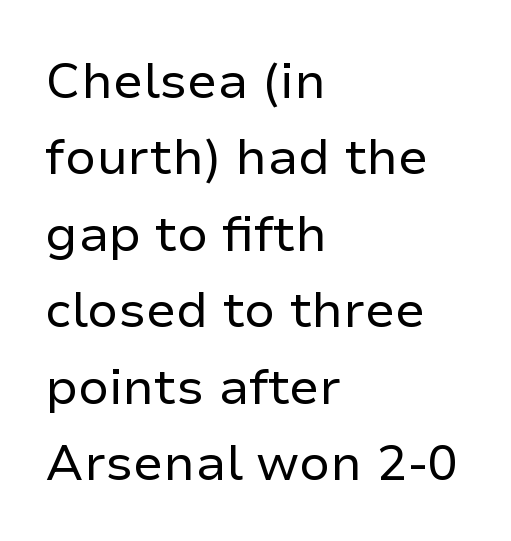
{"serif": "no", "italic": "no", "bold": "no", "weight": "regular", "width": "normal", "stroke_contrast": "low", "x_height": "medium", "monospaced": "no", "underline": "no", "align": "left", "line_spacing": "normal", "line_spacing_ratio": 1.53, "letter_spacing": "normal", "letter_spacing_em": 0.0, "glyph_px": 50}
